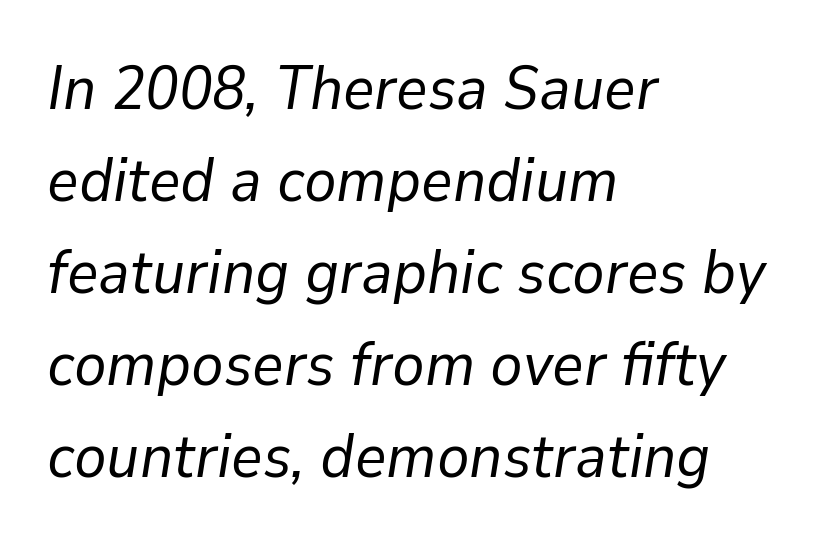
Vertical stems look standard width or narrower in stroke. Is there much room between lines? A standard amount, neither cramped nor airy. All the whitespace from short lines collects on the right. Character widths vary here, with narrow letters taking less room than wide ones.
